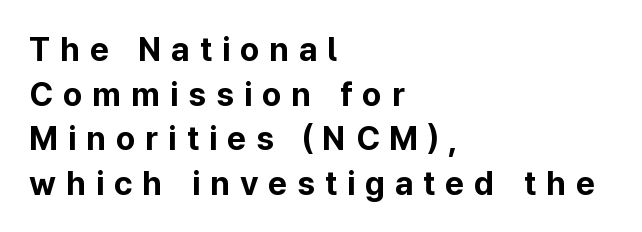
The image shows 33 px bold sans-serif type, upright; set left-aligned, normal line spacing (1.35x), unusually wide letter spacing (+0.3 em), not underlined; low stroke contrast and a medium x-height.
